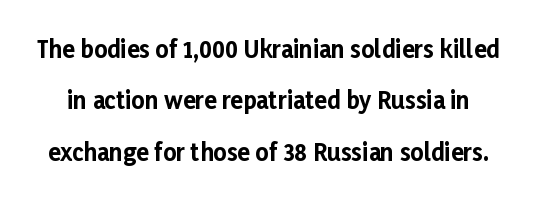
Chunky letters — that's bold for sure. The baseline area is clear. Glyph-to-glyph distance matches everyday printed text. A typesetter would mark this as roman, not italic. The rendering uses a large line-height, opening up the rows.
